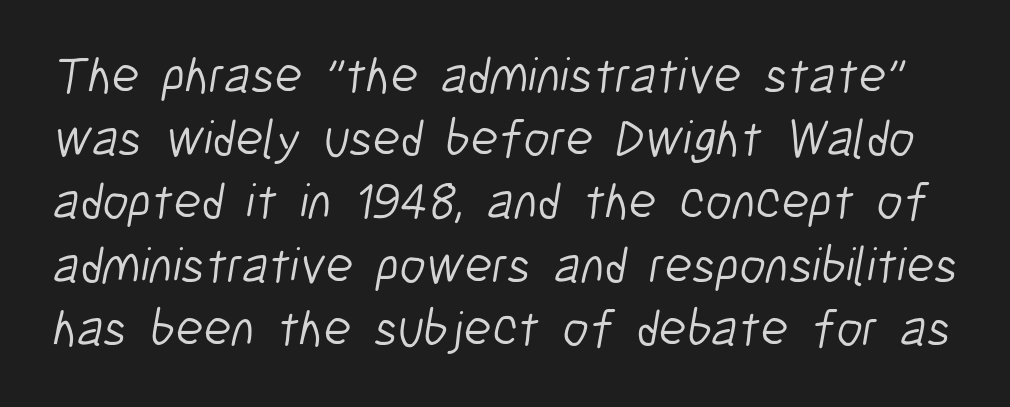
The image shows 51 px light, condensed sans-serif type; set line spacing 1.24x, normal letter spacing, not underlined; low stroke contrast and a medium x-height.
